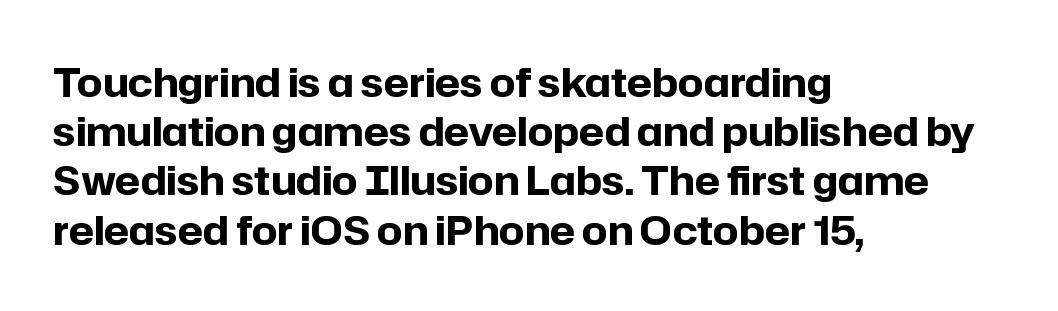
The image shows 40 px bold sans-serif type, upright; set left-aligned, line spacing 1.23x, normal letter spacing, not underlined; low stroke contrast and a medium x-height.
